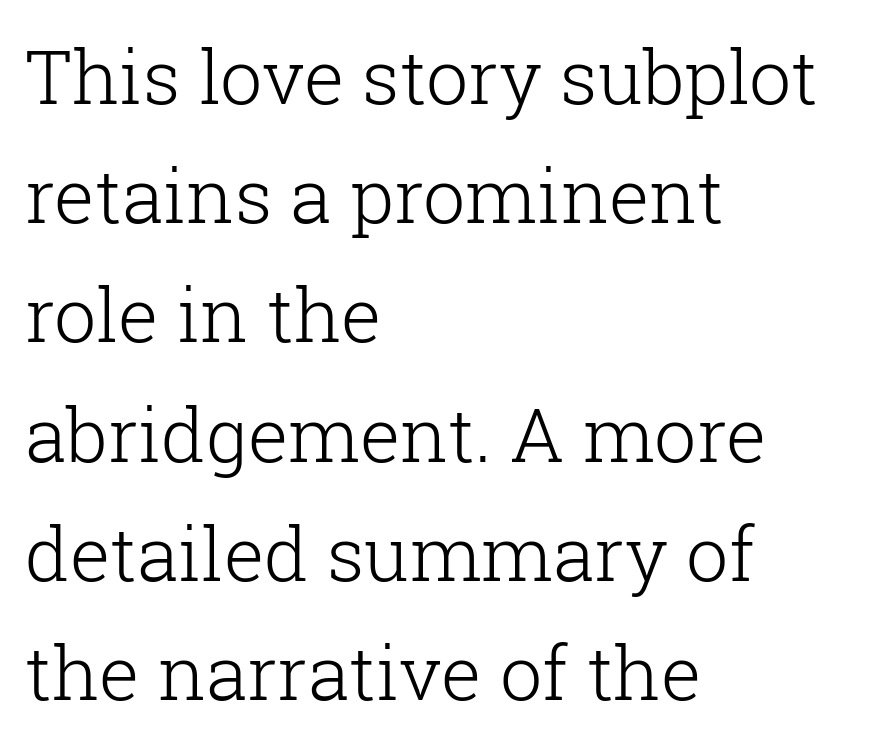
The image shows 75 px light serif type, upright; set left-aligned, normal line spacing (1.59x), normal letter spacing, not underlined; low stroke contrast and a medium x-height.
